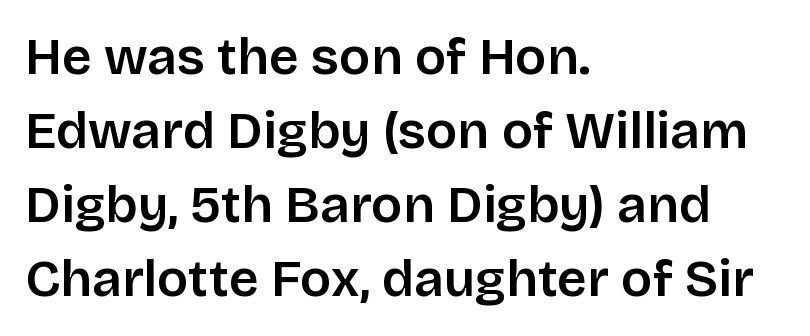
{"serif": "no", "italic": "no", "width": "normal", "stroke_contrast": "low", "x_height": "large", "monospaced": "no", "underline": "no", "align": "left", "line_spacing": "normal", "line_spacing_ratio": 1.42, "letter_spacing": "normal", "letter_spacing_em": 0.0, "glyph_px": 52}
